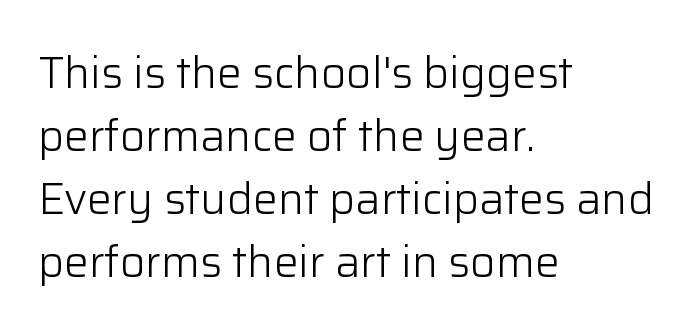
The letters advance in unequal steps, a hallmark of proportional type. The zone under the glyphs is completely vacant. The space between consecutive lines is moderate. The letters sit at their default tracking, neither squeezed nor spread. One-word summary of the alignment: left.
